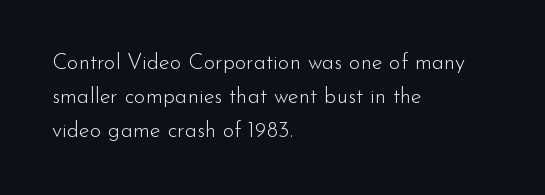
Q: Is the text bold? A: No.
Q: Is the text italic (slanted)? A: No, it is upright.
Q: Is the text underlined? A: No.
Q: How is the paragraph aligned? A: Left-aligned.
Q: Is the spacing between letters normal or unusually wide? A: Normal.
Q: Is the spacing between lines tight, normal or loose? A: Normal.
